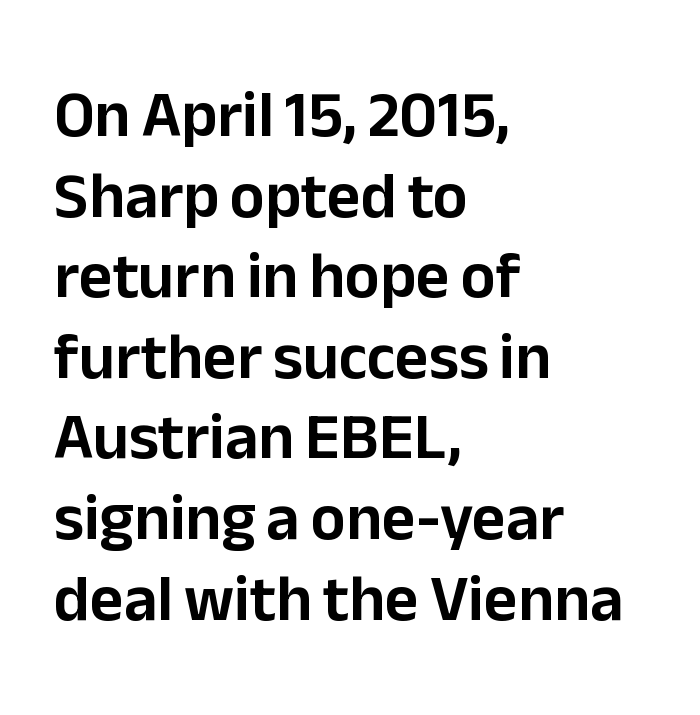
{"serif": "no", "italic": "no", "width": "normal", "stroke_contrast": "low", "x_height": "medium", "monospaced": "no", "underline": "no", "align": "left", "line_spacing_ratio": 1.24, "letter_spacing": "normal", "letter_spacing_em": 0.0, "glyph_px": 65}
